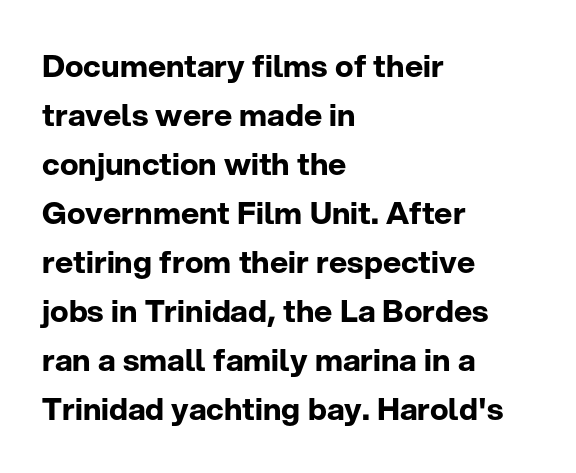
The image shows 31 px bold sans-serif type, upright; set left-aligned, normal line spacing (1.58x), normal letter spacing, not underlined; low stroke contrast and a medium x-height.
